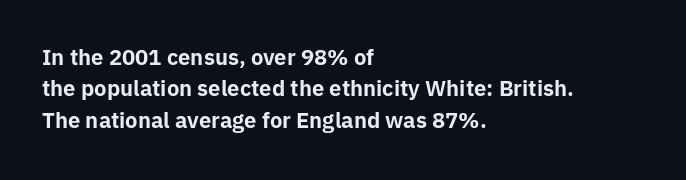
The image shows 21 px bold type, upright; set left-aligned, normal line spacing (1.5x), normal letter spacing, not underlined.
